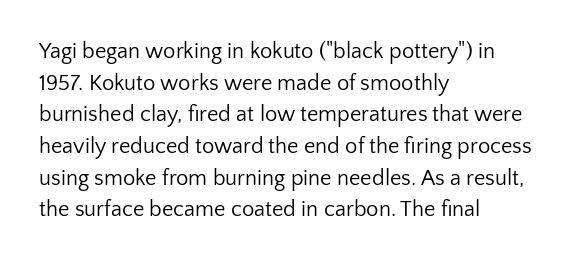
The image shows 22 px text type, upright; set left-aligned, normal line spacing (1.44x), normal letter spacing, not underlined.
